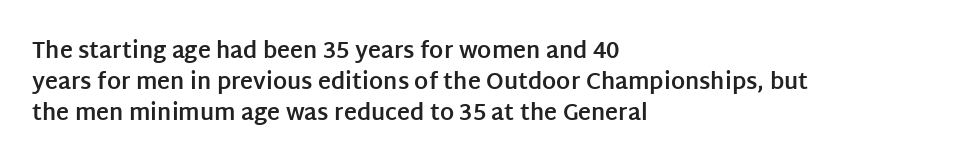
The image shows 22 px bold type, upright; set left-aligned, normal line spacing (1.42x), normal letter spacing, not underlined.
